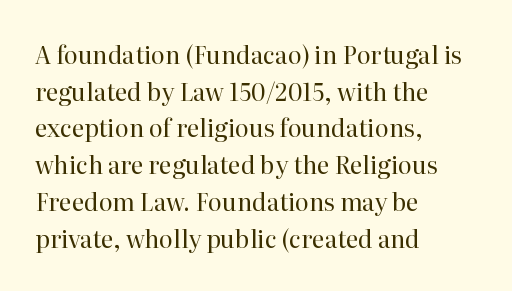
Q: Is the text bold? A: No.
Q: Is the text italic (slanted)? A: No, it is upright.
Q: Is the text underlined? A: No.
Q: How is the paragraph aligned? A: Left-aligned.
Q: Is the spacing between letters normal or unusually wide? A: Normal.
Q: Is the spacing between lines tight, normal or loose? A: Normal.
